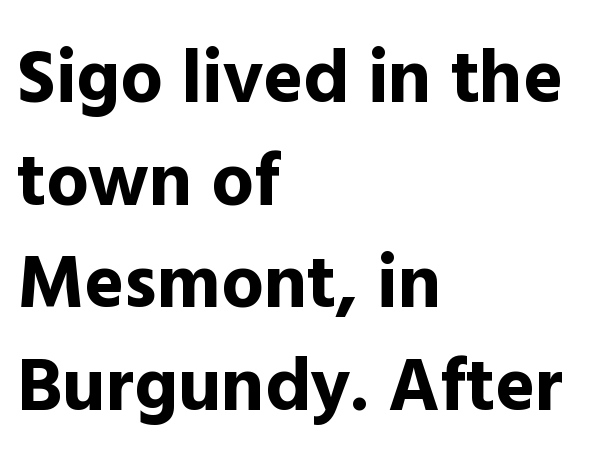
Rendered with straight, roman letterforms. Chunky letters — that's bold for sure. Tracking here is standard; glyphs follow each other at the usual distance. A typesetter would call this proportional, since set widths differ per character.
